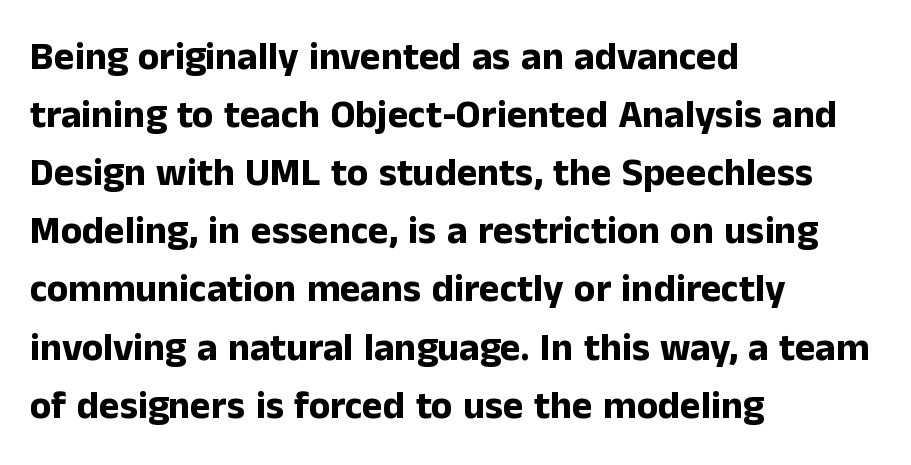
Q: Is the text bold? A: Yes.
Q: Is the text italic (slanted)? A: No, it is upright.
Q: Is the typeface a serif or a sans-serif typeface? A: Sans-serif.
Q: Is the text underlined? A: No.
Q: How is the paragraph aligned? A: Left-aligned.
Q: Is the spacing between letters normal or unusually wide? A: Normal.
Q: Is the spacing between lines tight, normal or loose? A: Normal.
Q: Width (condensed, normal, or wide)? A: Normal.
Q: Stroke contrast? A: Low.
Q: x-height? A: Medium.
Q: Monospaced? A: No.
